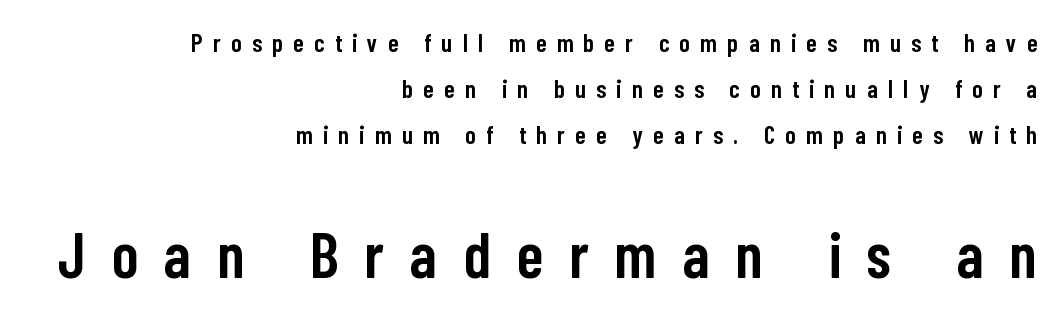
Q: Is the text bold? A: Semi-bold.
Q: Is the text italic (slanted)? A: No, it is upright.
Q: Is the typeface a serif or a sans-serif typeface? A: Sans-serif.
Q: Is the text underlined? A: No.
Q: How is the paragraph aligned? A: Right-aligned.
Q: Is the spacing between letters normal or unusually wide? A: Unusually wide.
Q: Which block of text is set in a larger size, the first (top) or the second (bottom)? A: The second (bottom) one.
Q: Width (condensed, normal, or wide)? A: Condensed.
Q: Stroke contrast? A: Low.
Q: x-height? A: Medium.
Q: Monospaced? A: No.
